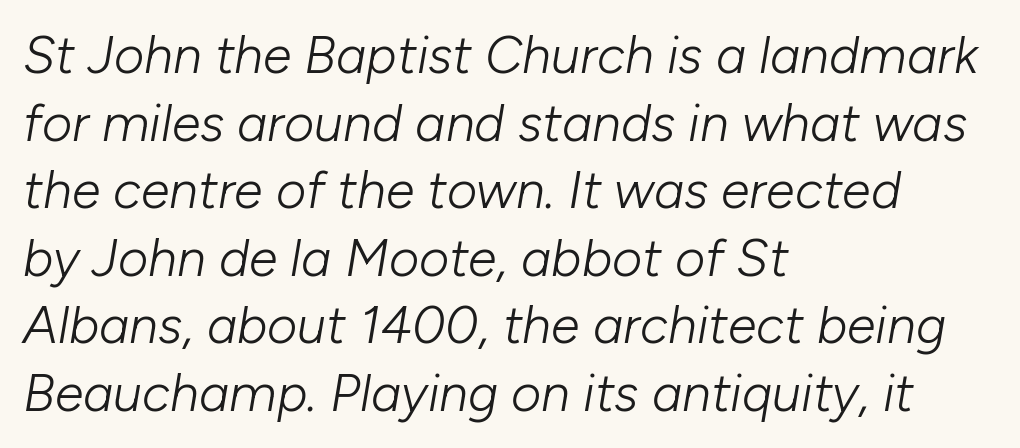
Q: Is the text bold? A: No.
Q: Is the text italic (slanted)? A: Yes, it leans right by about 10 degrees.
Q: Is the text underlined? A: No.
Q: How is the paragraph aligned? A: Left-aligned.
Q: Is the spacing between letters normal or unusually wide? A: Normal.
Q: Is the spacing between lines tight, normal or loose? A: Normal.
Q: Width (condensed, normal, or wide)? A: Normal.
Q: Stroke contrast? A: Low.
Q: x-height? A: Medium.
Q: Monospaced? A: No.
